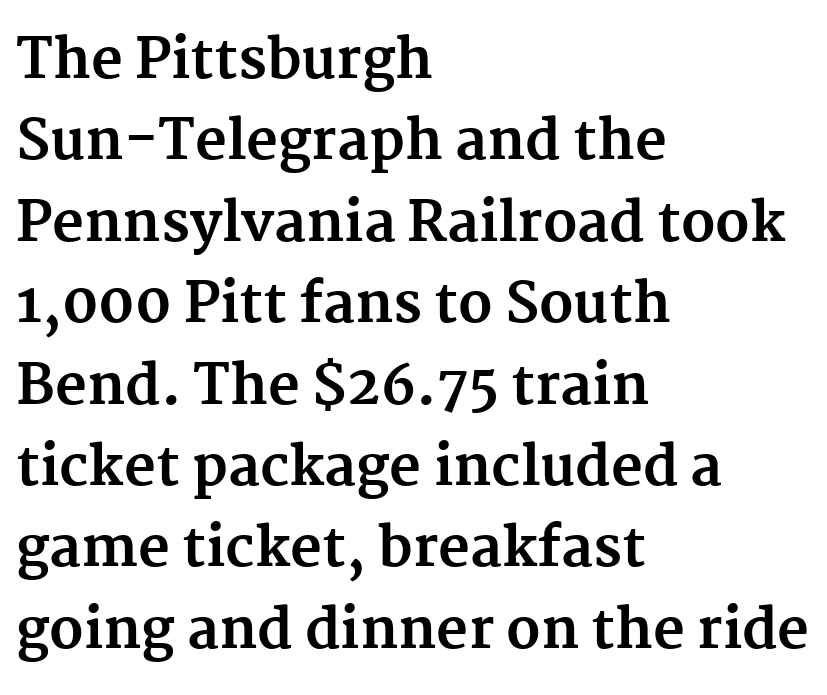
{"serif": "yes", "italic": "no", "bold": "yes", "weight": "bold", "width": "normal", "stroke_contrast": "medium", "x_height": "medium", "monospaced": "no", "underline": "no", "align": "left", "line_spacing": "normal", "line_spacing_ratio": 1.48, "letter_spacing": "normal", "letter_spacing_em": 0.0, "glyph_px": 55}
